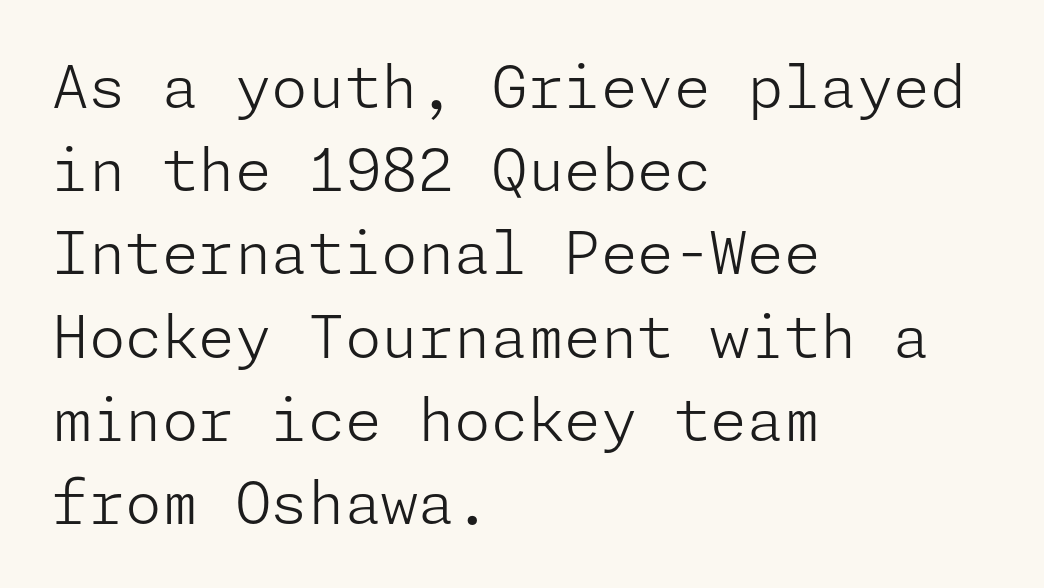
The face looks like a standard text weight, possibly lighter. Notice how the passage keeps a crisp vertical edge on the left only. Nope, not italic — everything's standing straight. Decoration check: the copy has no underline. You can tell from the bare stems that sans-serif type was used. The face used here is rendered with its standard letterfit.
